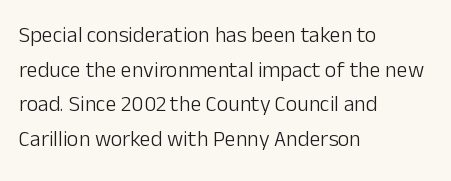
The image shows 22 px text type, upright; set left-aligned, normal line spacing (1.57x), normal letter spacing, not underlined.
